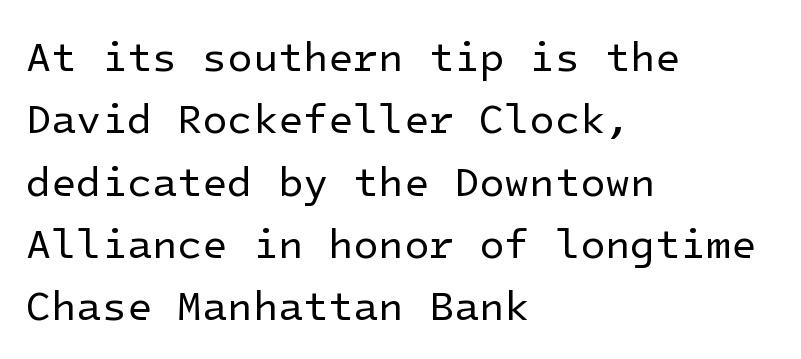
{"serif": "no", "italic": "no", "bold": "no", "weight": "regular", "width": "normal", "stroke_contrast": "low", "x_height": "medium", "underline": "no", "align": "left", "line_spacing": "normal", "line_spacing_ratio": 1.52, "letter_spacing": "normal", "letter_spacing_em": 0.0, "glyph_px": 41}
